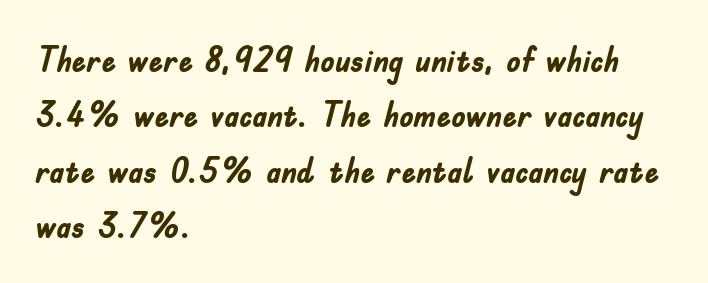
Lines of text with bare space underneath. In terms of letterform style, serifs are entirely absent. Strokes here are thick enough to call this a true bold. You could not count columns in this text — the font is proportionally spaced. The setting favours the left margin, as ordinary paragraphs usually do.
